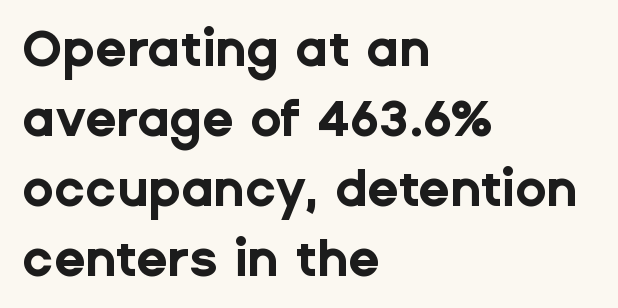
Stroke thickness is high; the sample reads as a true bold. Quick note: not italic, upright. Plain, unruled lines of type. The characters display no serif detailing; their extremities are plain. Looks like regular typesetting: each glyph gets only the width it needs. What stands out about the letter spacing? Nothing — it is the standard amount.
